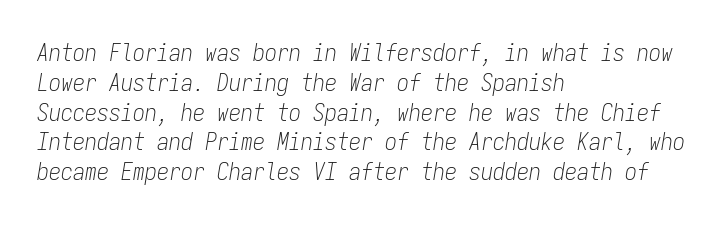
When letters slant like this, we call the style italic. The passage shown has conventional tracking throughout. The font is comparable to plain body text, perhaps lighter. These lines are set flush left with a ragged right edge. Check the space under the baseline: it is left empty.
